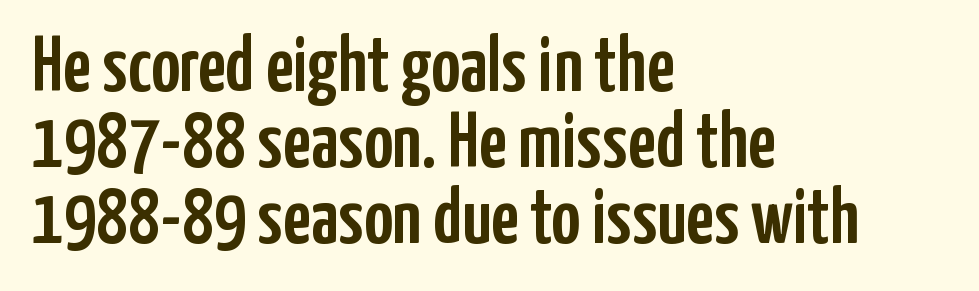
Q: Is the text italic (slanted)? A: No, it is upright.
Q: Is the typeface a serif or a sans-serif typeface? A: Sans-serif.
Q: Is the text underlined? A: No.
Q: How is the paragraph aligned? A: Left-aligned.
Q: Is the spacing between letters normal or unusually wide? A: Normal.
Q: Is the spacing between lines tight, normal or loose? A: Tight.
Q: Width (condensed, normal, or wide)? A: Condensed.
Q: Stroke contrast? A: Low.
Q: x-height? A: Medium.
Q: Monospaced? A: No.
